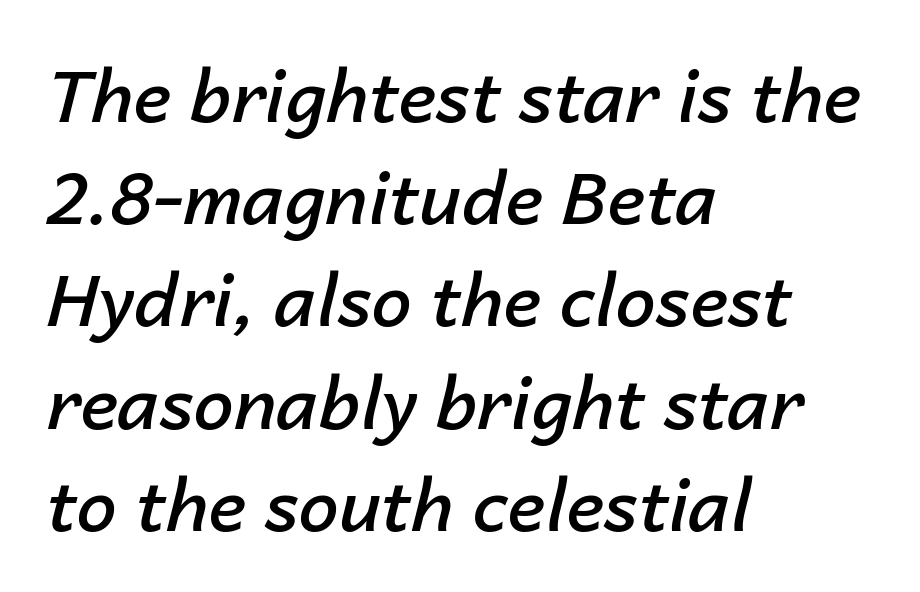
Q: Is the text bold? A: Semi-bold.
Q: Is the text italic (slanted)? A: Yes, it leans right by about 14 degrees.
Q: Is the text underlined? A: No.
Q: How is the paragraph aligned? A: Left-aligned.
Q: Is the spacing between letters normal or unusually wide? A: Normal.
Q: Is the spacing between lines tight, normal or loose? A: Normal.
Q: Width (condensed, normal, or wide)? A: Normal.
Q: Stroke contrast? A: Low.
Q: x-height? A: Medium.
Q: Monospaced? A: No.
